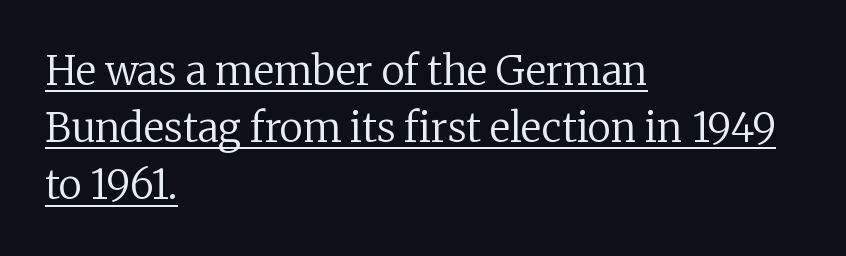
Descenders here cross a horizontal rule under the line. Is this a sans? No — the strokes have serifs. Each word holds together tightly as a unit, with standard inter-letter gaps. Characters remain perfectly vertical along every line. Here the designer chose a conventional face with non-uniform glyph widths.
